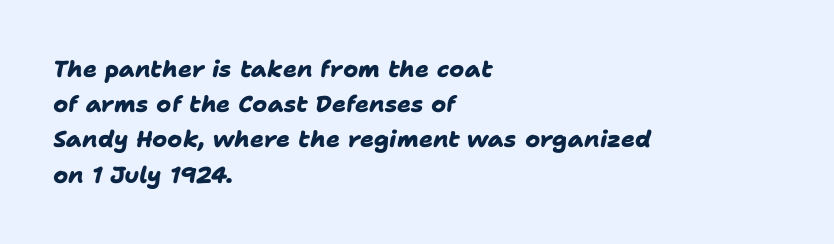
Q: Is the text bold? A: Yes.
Q: Is the text underlined? A: No.
Q: How is the paragraph aligned? A: Left-aligned.
Q: Is the spacing between letters normal or unusually wide? A: Normal.
Q: Is the spacing between lines tight, normal or loose? A: Normal.
